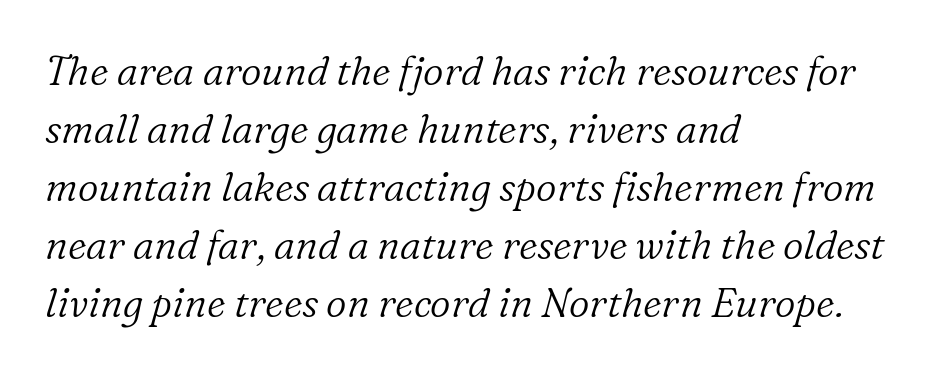
The strokes are not fattened; the text isn't bold. The specimen omits any rule beneath the text block's lines. Teacher's note: observe the even left margin — that is flush-left alignment. The passage shown is typed in a proportional face where columns would drift. This is serif lettering, the kind often seen in printed books.
